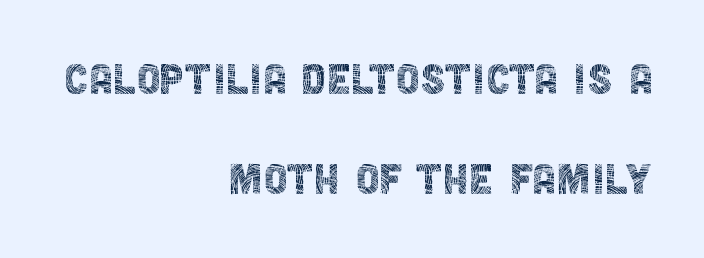
The typesetter chose a ragged-left arrangement here. The letters stand straight up with perfectly vertical stems. Stroke mass is kept to a normal reading level or below. The face used here is rendered with its standard letterfit.
